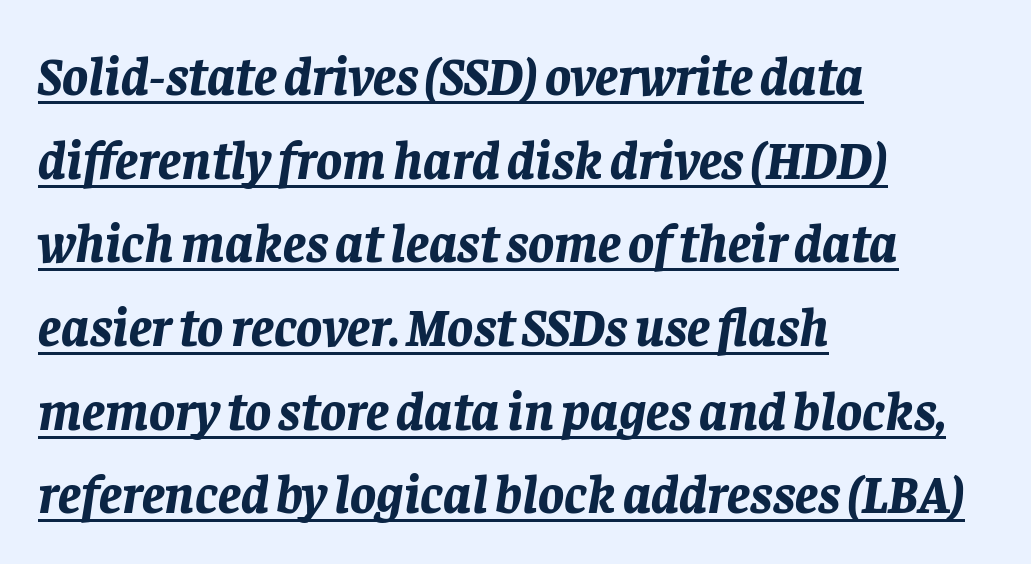
Q: Is the text bold? A: Yes.
Q: Is the text italic (slanted)? A: Yes, it leans right by about 8 degrees.
Q: Is the text underlined? A: Yes.
Q: How is the paragraph aligned? A: Left-aligned.
Q: Is the spacing between letters normal or unusually wide? A: Normal.
Q: Is the spacing between lines tight, normal or loose? A: Normal.
Q: Width (condensed, normal, or wide)? A: Normal.
Q: Stroke contrast? A: Low.
Q: x-height? A: Large.
Q: Monospaced? A: No.
